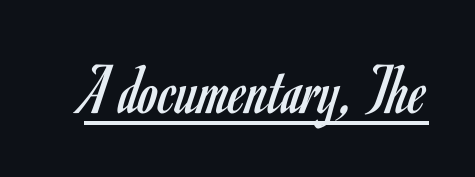
Q: Is the text bold? A: No.
Q: Is the text italic (slanted)? A: Yes.
Q: Is the typeface a serif or a sans-serif typeface? A: Sans-serif.
Q: Is the text underlined? A: Yes.
Q: Is the spacing between letters normal or unusually wide? A: Normal.
Q: Width (condensed, normal, or wide)? A: Condensed.
Q: Stroke contrast? A: Low.
Q: x-height? A: Small.
Q: Monospaced? A: No.
